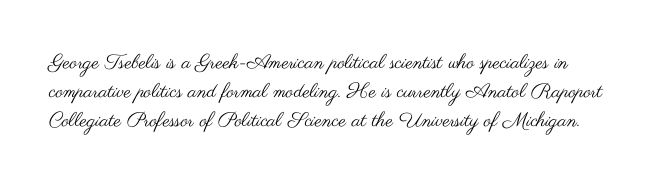
{"bold": "no", "underline": "no", "line_spacing": "normal", "line_spacing_ratio": 1.45, "letter_spacing": "normal", "letter_spacing_em": 0.0, "glyph_px": 20}
